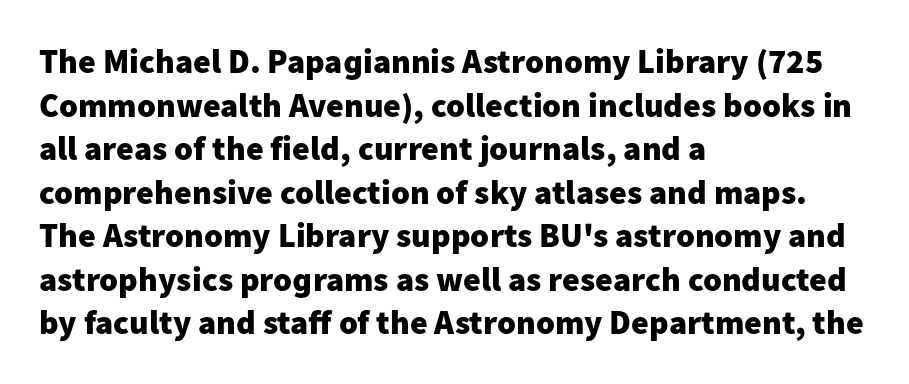
Q: Is the text bold? A: Yes.
Q: Is the text italic (slanted)? A: No, it is upright.
Q: Is the typeface a serif or a sans-serif typeface? A: Sans-serif.
Q: Is the text underlined? A: No.
Q: How is the paragraph aligned? A: Left-aligned.
Q: Is the spacing between letters normal or unusually wide? A: Normal.
Q: Is the spacing between lines tight, normal or loose? A: Normal.
Q: Width (condensed, normal, or wide)? A: Normal.
Q: Stroke contrast? A: Low.
Q: x-height? A: Medium.
Q: Monospaced? A: No.
